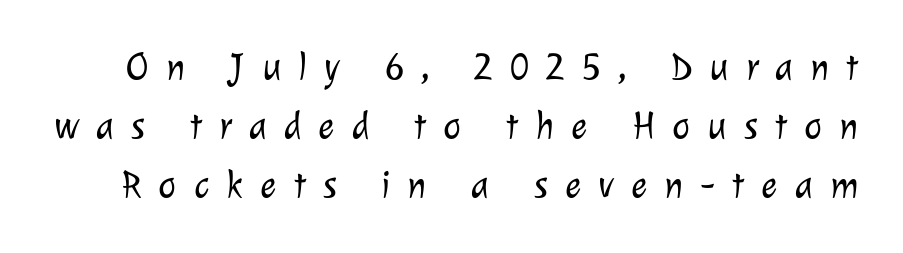
{"serif": "no", "bold": "no", "weight": "light", "width": "normal", "stroke_contrast": "low", "x_height": "medium", "monospaced": "no", "underline": "no", "line_spacing": "normal", "line_spacing_ratio": 1.55, "letter_spacing": "wide", "letter_spacing_em": 0.45, "glyph_px": 38}
